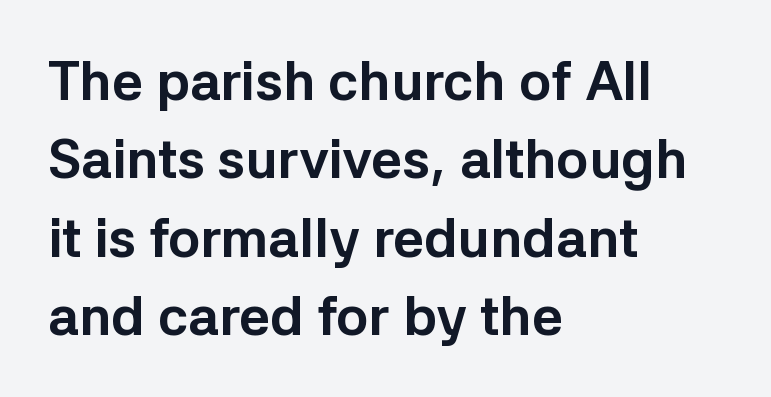
Do the characters align in a grid? No, the font is proportional. A typesetter would mark this as roman, not italic. The letterforms sit shoulder to shoulder at normal distance. Bare-footed words on every line. The block of text has a typical density, with ordinary space between rows. The letters carry no serifs — their stems end cleanly without finishing strokes.
